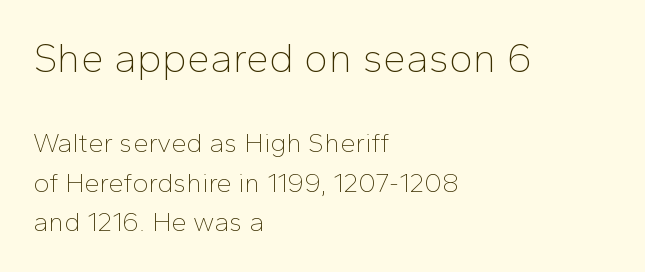
The image shows 41 px thin sans-serif type, upright; set left-aligned, normal line spacing (1.47x), normal letter spacing, not underlined; the first (top) block is 1.52x larger; low stroke contrast and a medium x-height.
